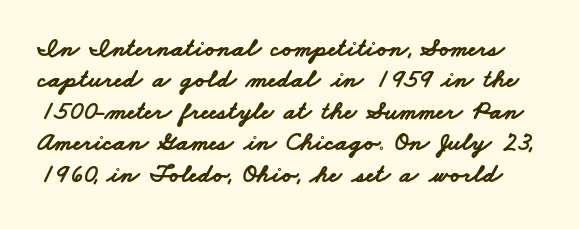
The image shows 26 px bold type; set line spacing 1.21x, normal letter spacing, not underlined.
